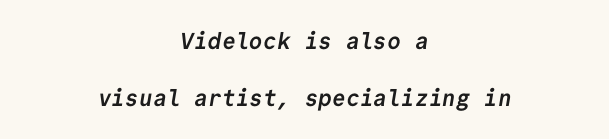
The image shows 23 px bold type; set centered, loose line spacing (2.47x), normal letter spacing, not underlined.
